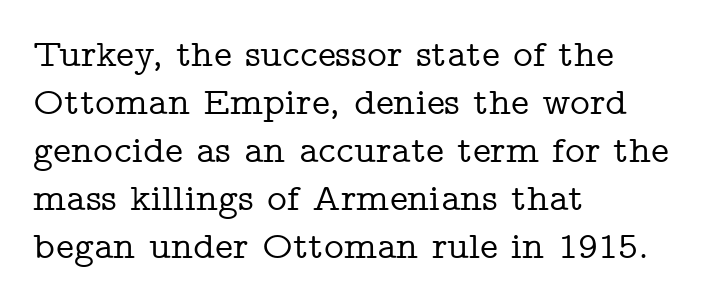
The image shows 38 px wide serif type, upright; set left-aligned, normal line spacing (1.26x), normal letter spacing, not underlined; low stroke contrast and a medium x-height.
